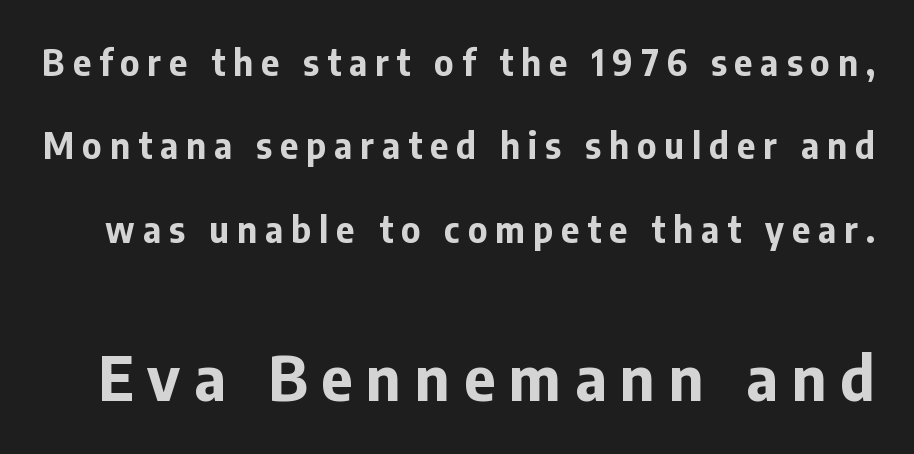
This rendering features lettering with no underline. This rendering employs a face without finishing strokes, i.e., a sans-serif. Here the second block reads like a headline and the first like body copy. In terms of leading, this rendering errs on the spacious side. There is plenty of visible air inserted between adjacent glyphs. Do the letters lean? They stand straight.
